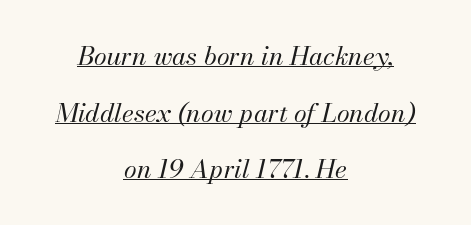
Does extra space separate the letters? No, they use regular spacing. Every character sits at an angle, as italics do. Heft: none added — not bold. The designer dialed line spacing up above the default.
